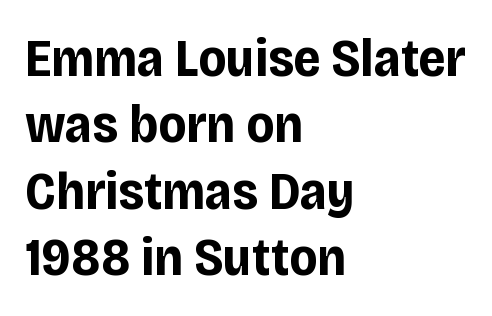
Q: Is the text bold? A: Yes.
Q: Is the text italic (slanted)? A: No, it is upright.
Q: Is the typeface a serif or a sans-serif typeface? A: Sans-serif.
Q: Is the text underlined? A: No.
Q: How is the paragraph aligned? A: Left-aligned.
Q: Is the spacing between letters normal or unusually wide? A: Normal.
Q: Width (condensed, normal, or wide)? A: Condensed.
Q: Stroke contrast? A: Low.
Q: x-height? A: Large.
Q: Monospaced? A: No.
